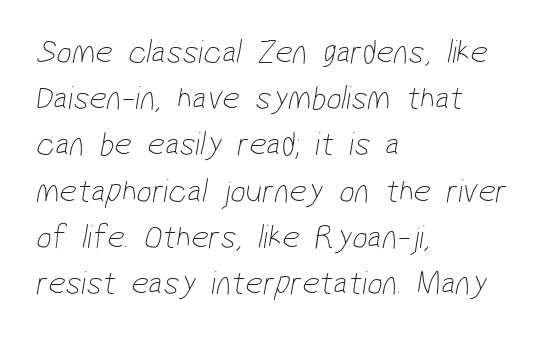
The image shows 34 px thin, condensed sans-serif type; set left-aligned, normal line spacing (1.36x), normal letter spacing, not underlined; low stroke contrast and a medium x-height.
